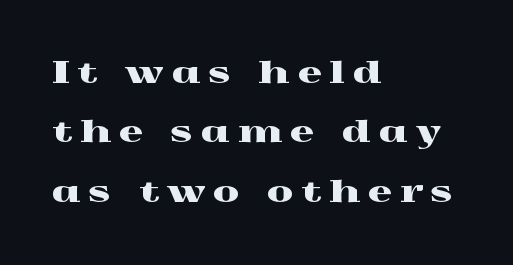
{"serif": "yes", "italic": "no", "width": "wide", "x_height": "medium", "monospaced": "no", "underline": "no", "align": "left", "line_spacing": "loose", "line_spacing_ratio": 1.98, "letter_spacing": "wide", "letter_spacing_em": 0.27, "glyph_px": 30}
